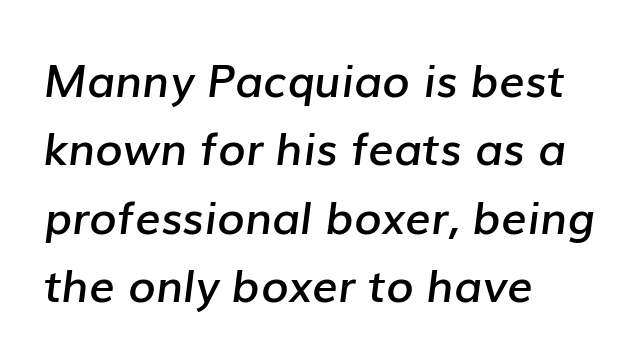
The image shows 45 px semibold type, italic (leaning right); set left-aligned, normal line spacing (1.52x), normal letter spacing, not underlined; low stroke contrast and a medium x-height.
